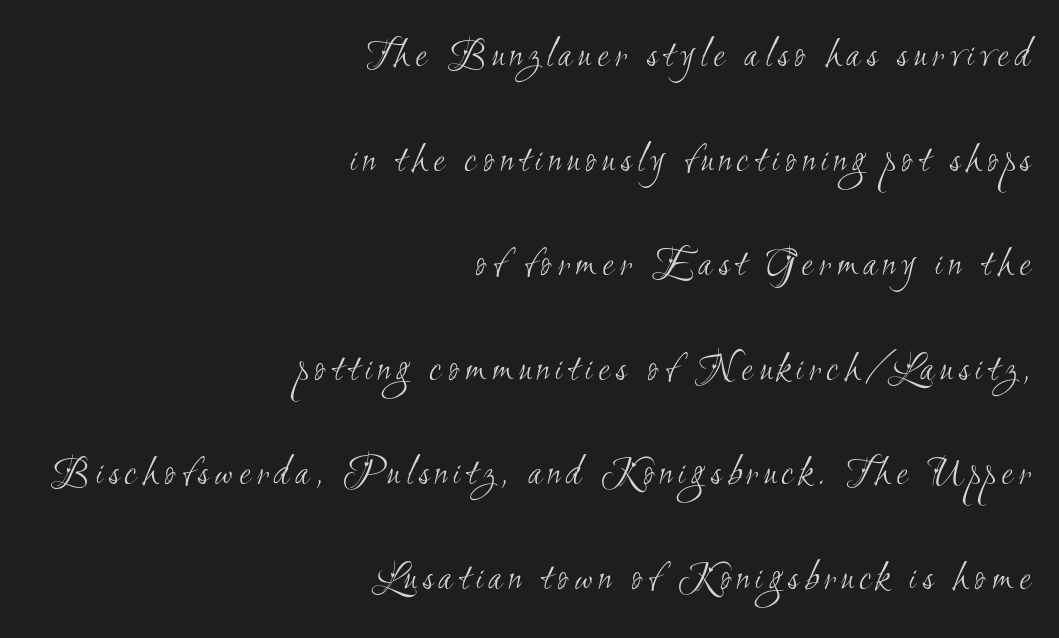
The image shows 42 px light, condensed sans-serif type; set right-aligned, loose line spacing (2.49x), not underlined; medium stroke contrast and a small x-height.
